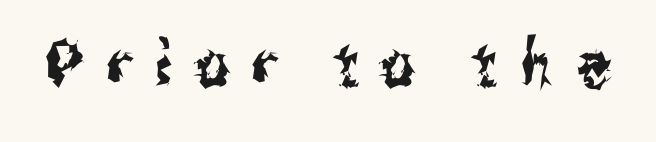
Q: Is the text italic (slanted)? A: No, it is upright.
Q: Is the typeface a serif or a sans-serif typeface? A: Sans-serif.
Q: Is the text underlined? A: No.
Q: Is the spacing between letters normal or unusually wide? A: Unusually wide.
Q: Width (condensed, normal, or wide)? A: Condensed.
Q: Stroke contrast? A: Medium.
Q: x-height? A: Medium.
Q: Monospaced? A: No.
